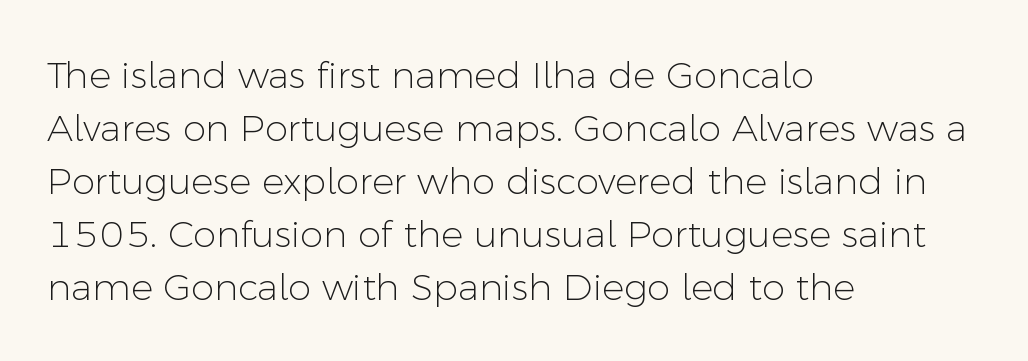
Observe the ordinary spacing: letters are neighbours, not strangers. Think of a printed novel: that variable character pitch is what you see here. This is the regular roman posture of the typeface. Plain, unruled lines of type. Is there much room between lines? A standard amount, neither cramped nor airy. No chunkiness to these letters — they're not bold.
